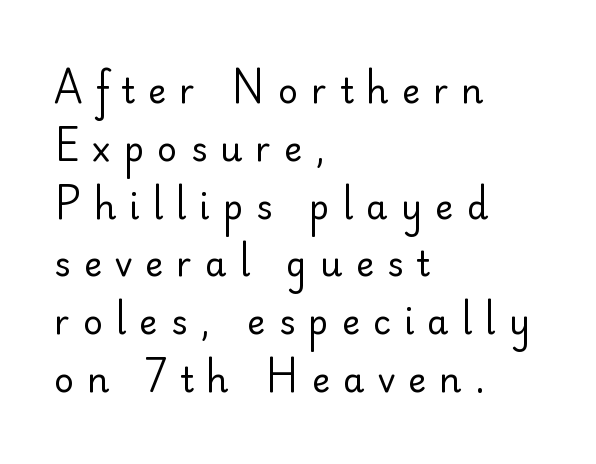
This is not heavy type; no bold has been used. Between one letter and the next there's a generous, obvious gap. Is there much room between lines? A standard amount, neither cramped nor airy. Visually the block forms a straight wall on the left and a jagged coastline on the right. Notice how the stems are strictly vertical — no italics here. Note: no serifs on the glyphs.
